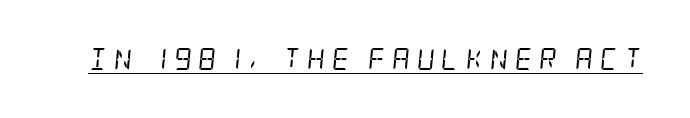
The image shows 22 px text type, italic (leaning right); set unusually wide letter spacing (+0.3 em), underlined.
